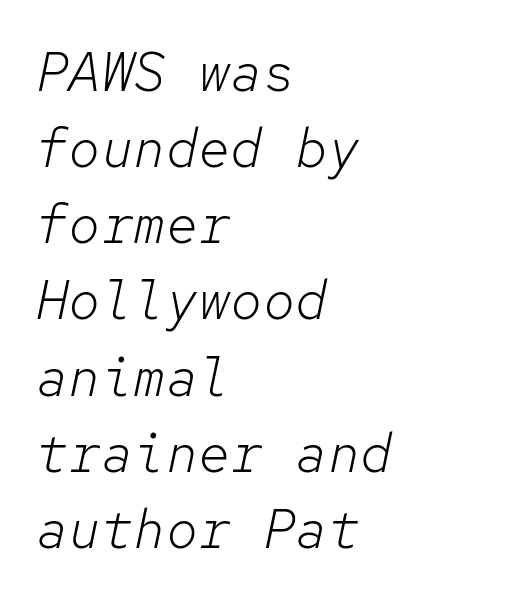
Plain, unruled lines of type. Weight: regular or lighter. Caption: multi-line text, flush left, ragged right. You could count columns in this text — the font is strictly monospaced. The rendering uses a moderate line-height, typical for paragraphs. A typesetter would mark this as italic.
